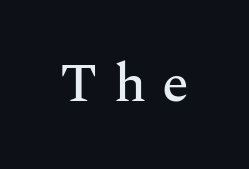
Q: Is the text italic (slanted)? A: No, it is upright.
Q: Is the typeface a serif or a sans-serif typeface? A: Serif.
Q: Is the text underlined? A: No.
Q: Is the spacing between letters normal or unusually wide? A: Unusually wide.
Q: Width (condensed, normal, or wide)? A: Normal.
Q: Stroke contrast? A: Medium.
Q: x-height? A: Medium.
Q: Monospaced? A: No.
